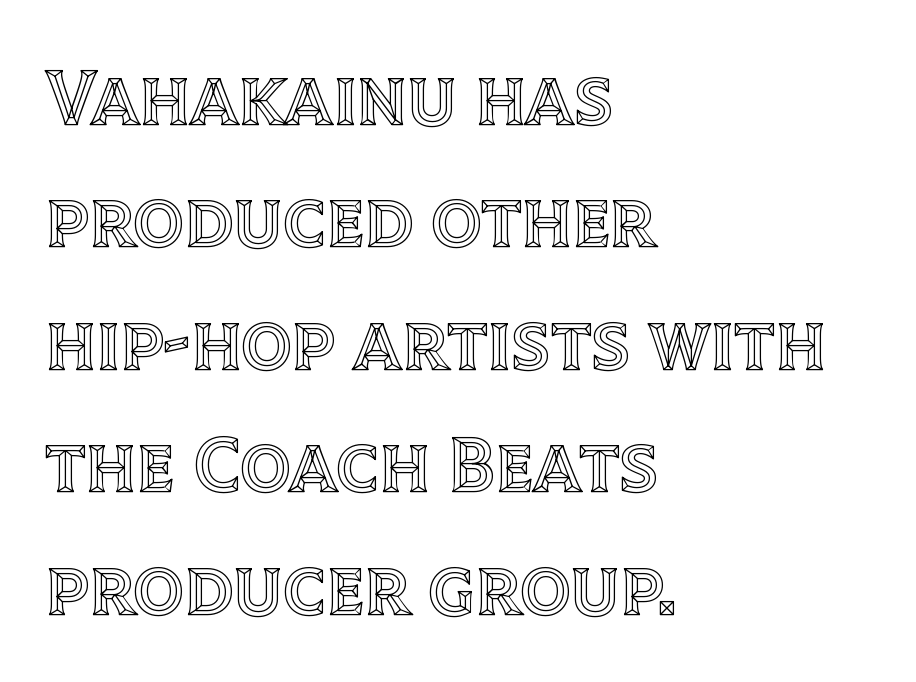
{"italic": "no", "width": "normal", "x_height": "large", "monospaced": "no", "underline": "no", "align": "left", "line_spacing": "normal", "line_spacing_ratio": 1.53, "letter_spacing": "normal", "letter_spacing_em": 0.0, "glyph_px": 80}
